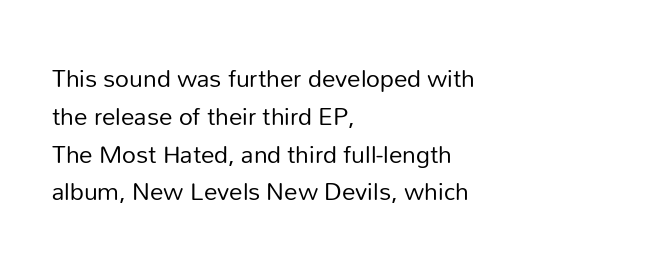
{"italic": "no", "bold": "no", "underline": "no", "align": "left", "line_spacing": "normal", "line_spacing_ratio": 1.4, "letter_spacing": "normal", "letter_spacing_em": 0.0, "glyph_px": 27}
